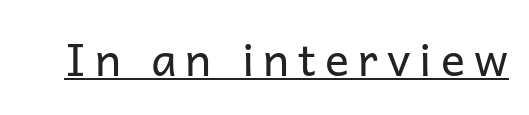
The image shows 45 px regular-weight sans-serif type, upright; set unusually wide letter spacing (+0.2 em), underlined; low stroke contrast and a medium x-height.
